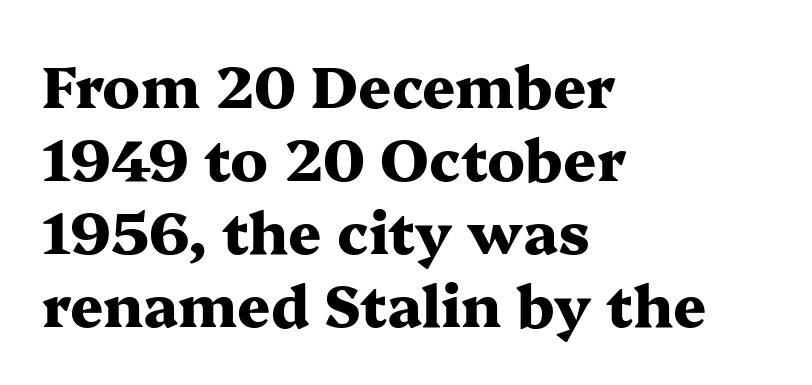
{"serif": "yes", "italic": "no", "bold": "yes", "weight": "heavy", "width": "wide", "stroke_contrast": "medium", "x_height": "medium", "monospaced": "no", "underline": "no", "align": "left", "line_spacing": "normal", "line_spacing_ratio": 1.26, "letter_spacing": "normal", "letter_spacing_em": 0.0, "glyph_px": 58}
